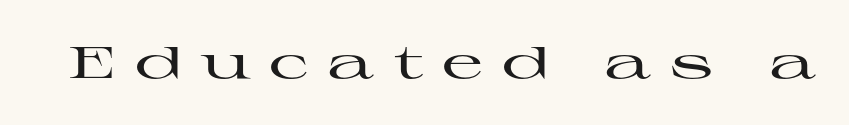
The image shows 45 px wide serif type, upright; set unusually wide letter spacing (+0.41 em), not underlined; high stroke contrast and a medium x-height.
